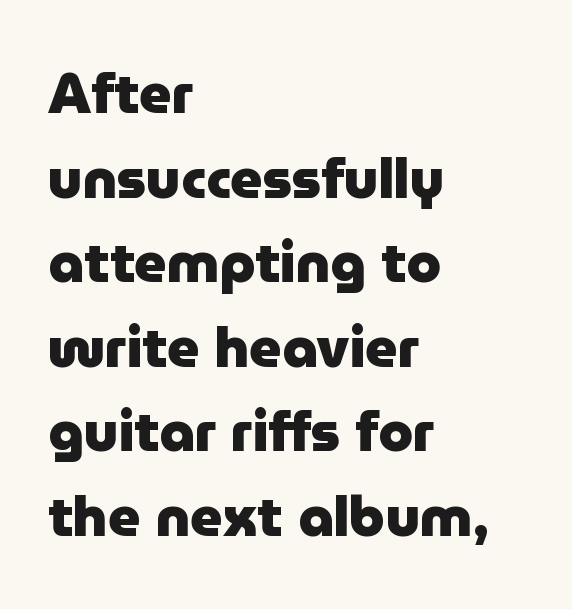
Q: Is the text bold? A: Yes.
Q: Is the text italic (slanted)? A: No, it is upright.
Q: Is the typeface a serif or a sans-serif typeface? A: Sans-serif.
Q: Is the text underlined? A: No.
Q: How is the paragraph aligned? A: Left-aligned.
Q: Is the spacing between letters normal or unusually wide? A: Normal.
Q: Is the spacing between lines tight, normal or loose? A: Normal.
Q: Width (condensed, normal, or wide)? A: Normal.
Q: Stroke contrast? A: Low.
Q: x-height? A: Medium.
Q: Monospaced? A: No.
